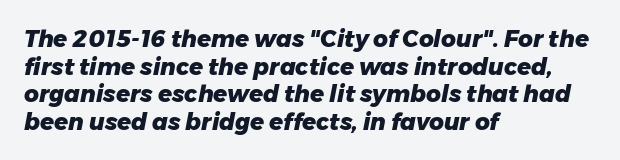
{"italic": "yes", "lean": "right", "slant_degrees": 11, "bold": "yes", "underline": "no", "align": "left", "line_spacing_ratio": 1.2, "letter_spacing": "normal", "letter_spacing_em": 0.0, "glyph_px": 23}
